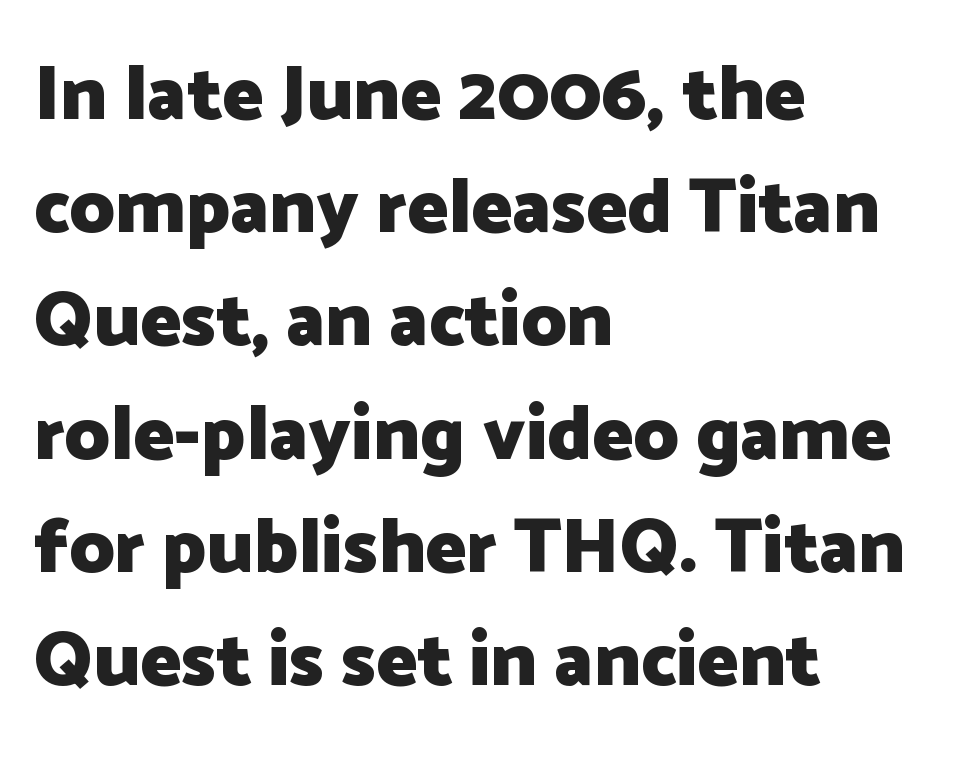
{"serif": "no", "italic": "no", "bold": "yes", "weight": "heavy", "width": "normal", "stroke_contrast": "low", "x_height": "medium", "monospaced": "no", "underline": "no", "align": "left", "line_spacing": "normal", "line_spacing_ratio": 1.47, "letter_spacing": "normal", "letter_spacing_em": 0.0, "glyph_px": 77}
